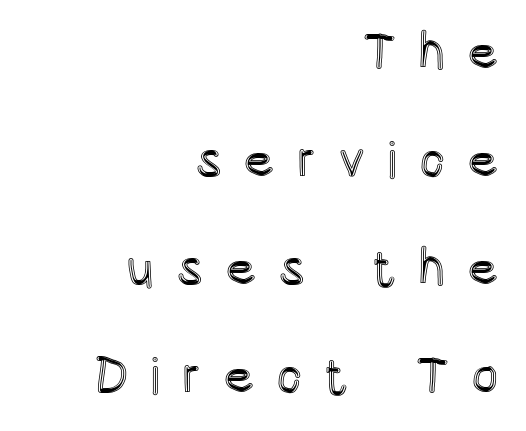
The image shows 51 px condensed type, upright; set right-aligned, loose line spacing (2.12x), unusually wide letter spacing (+0.42 em), not underlined; a large x-height.
